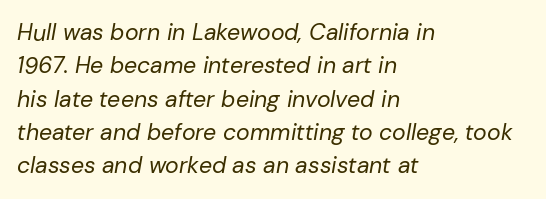
Q: Is the text bold? A: No.
Q: Is the text italic (slanted)? A: Yes, it leans right by about 10 degrees.
Q: Is the text underlined? A: No.
Q: How is the paragraph aligned? A: Left-aligned.
Q: Is the spacing between letters normal or unusually wide? A: Normal.
Q: Is the spacing between lines tight, normal or loose? A: Normal.
